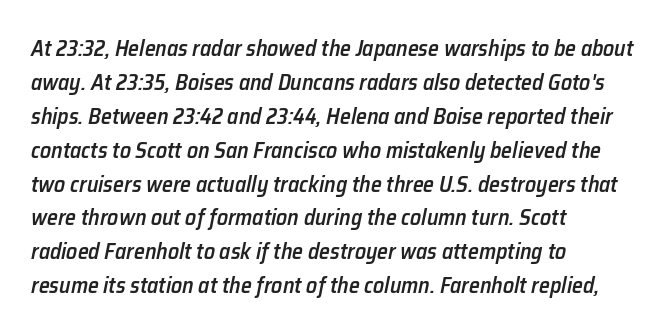
Q: Is the text bold? A: Semi-bold.
Q: Is the text italic (slanted)? A: Yes, it leans right by about 12 degrees.
Q: Is the text underlined? A: No.
Q: How is the paragraph aligned? A: Left-aligned.
Q: Is the spacing between letters normal or unusually wide? A: Normal.
Q: Is the spacing between lines tight, normal or loose? A: Normal.
